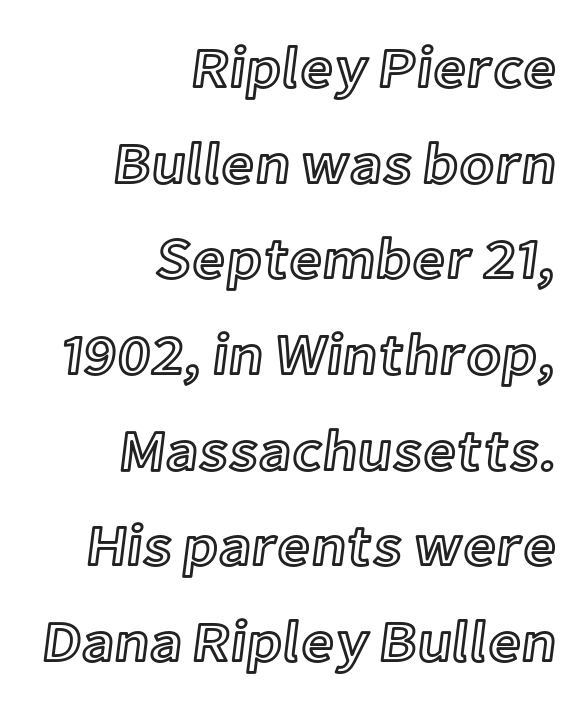
{"width": "normal", "x_height": "medium", "monospaced": "no", "underline": "no", "align": "right", "line_spacing": "normal", "line_spacing_ratio": 1.65, "letter_spacing": "normal", "letter_spacing_em": 0.0, "glyph_px": 58}
